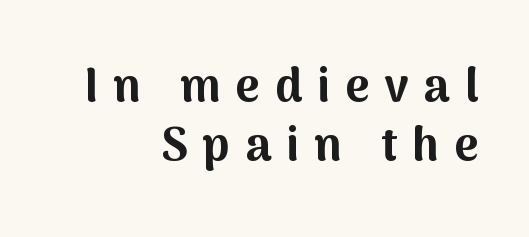
The image shows 46 px bold sans-serif type, upright; set right-aligned, normal line spacing (1.28x), unusually wide letter spacing (+0.33 em), not underlined; medium stroke contrast and a medium x-height.
